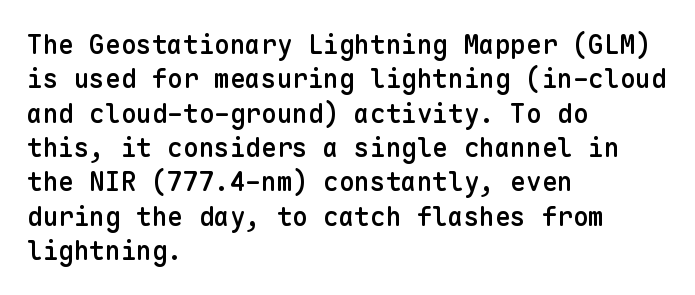
{"italic": "no", "bold": "semi", "underline": "no", "align": "left", "line_spacing": "normal", "line_spacing_ratio": 1.32, "letter_spacing": "normal", "letter_spacing_em": 0.0, "glyph_px": 26}
